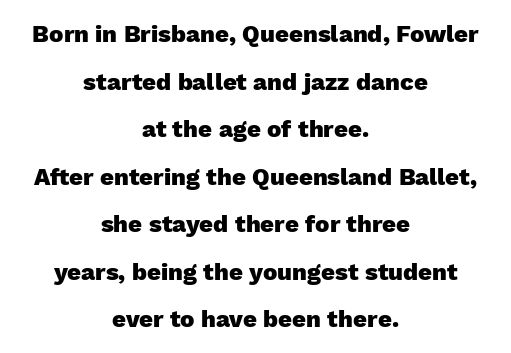
Summary of weight: heavy, a full bold. Anything drawn beneath the words? Only blank space. Where is the straight margin? There isn't one; the lines are centered. Regarding leading, the lines here are spaced well apart. Designer's note — italics off, roman on. Honestly, the letter spacing is just normal — you wouldn't notice it.
